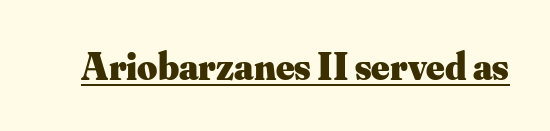
Classification — serif. You could not count columns in this text — the font is proportionally spaced. In terms of letterspacing, this is plain default setting. You'd pick this weight for a headline — it's a proper bold. Vertical strokes here are truly vertical. This is underlined copy, the kind a proofreader might mark for attention.
